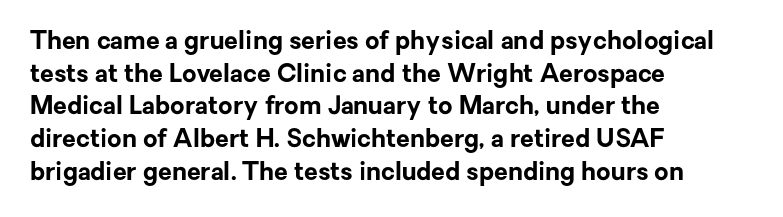
{"italic": "no", "bold": "yes", "underline": "no", "align": "left", "line_spacing": "normal", "line_spacing_ratio": 1.31, "letter_spacing": "normal", "letter_spacing_em": 0.0, "glyph_px": 25}
